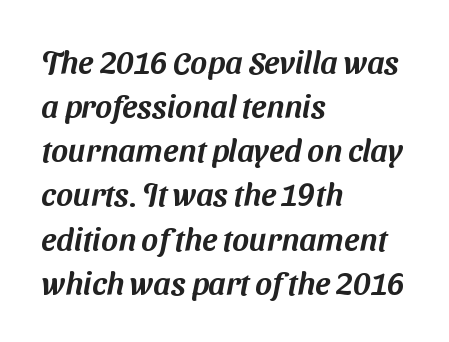
The image shows 32 px sans-serif type; set left-aligned, normal line spacing (1.38x), normal letter spacing, not underlined; medium stroke contrast and a medium x-height.
